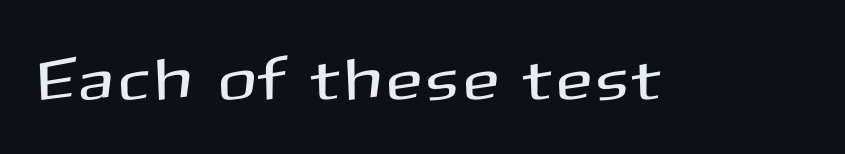
The typeface chosen for these lines omits serifs. Check the space under the baseline: it is left empty. The font's upright variant was chosen for this text. Do the characters align in a grid? No, the font is proportional.
